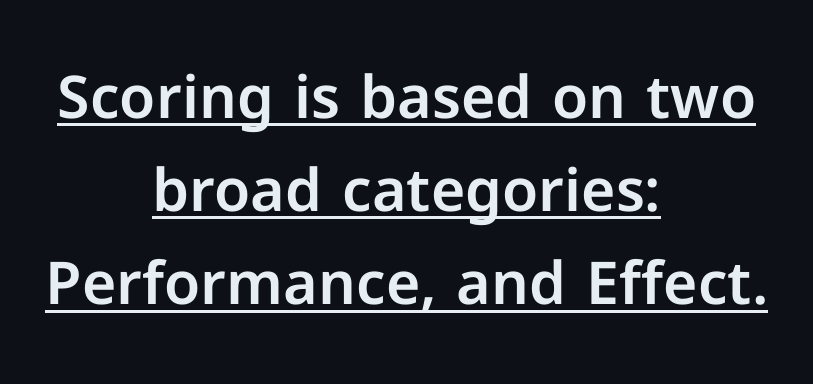
The designer left line spacing at the default. Looks like someone drew a line under every word here. You could call the tracking neutral — neither tight nor loose. This sample uses a sans-serif face.
